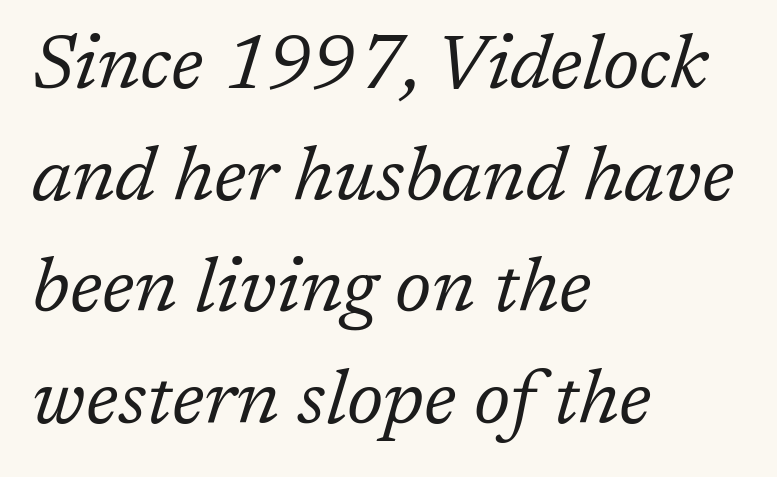
The image shows 76 px regular-weight serif type, italic (leaning right); set left-aligned, normal line spacing (1.47x), normal letter spacing, not underlined; low stroke contrast and a medium x-height.
